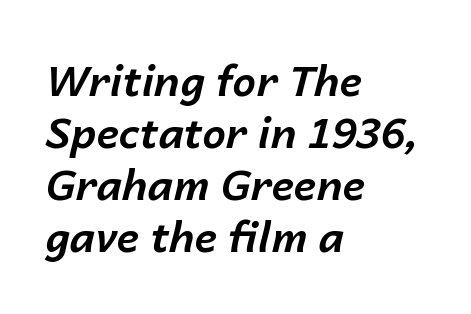
Standard letterfit; no display-style spreading of the glyphs. The compositor pushed each line to the left boundary. Lines of text with bare space underneath. Every letter is thick-stroked: bold, no question. Do the characters align in a grid? No, the font is proportional.
